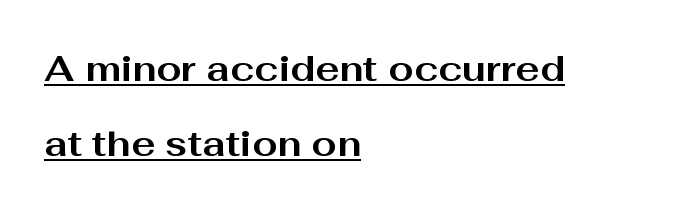
The image shows 36 px bold, wide sans-serif type, upright; set left-aligned, loose line spacing (2.09x), normal letter spacing, underlined; medium stroke contrast and a medium x-height.
